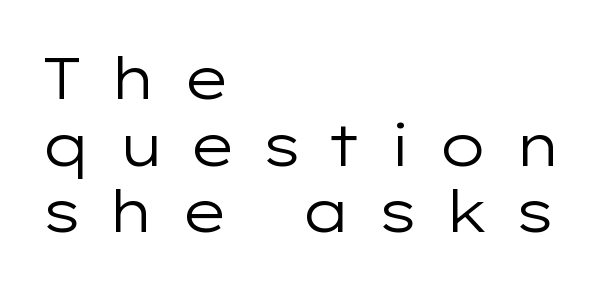
{"serif": "no", "italic": "no", "bold": "no", "weight": "regular", "width": "wide", "stroke_contrast": "low", "x_height": "medium", "monospaced": "no", "underline": "no", "align": "left", "line_spacing": "tight", "line_spacing_ratio": 1.15, "letter_spacing": "wide", "letter_spacing_em": 0.42, "glyph_px": 58}
